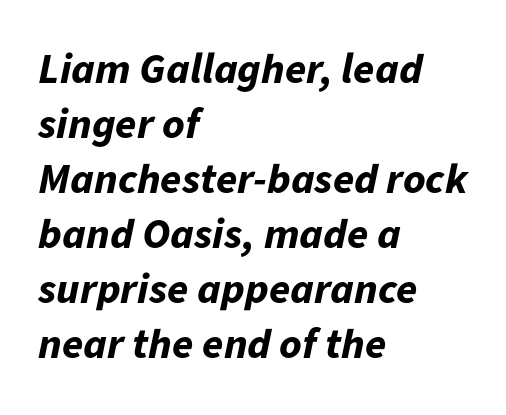
The designer left line spacing at the default. This rendering features lettering with no underline. Compared with a centered layout, this one pins lines to the left instead. Each letter keeps its own natural width here, so spacing adapts to shape. Notice how the stems are inclined rather than vertical — that's the hallmark of italics. As a designer I'd log this as weight 700, bold.
